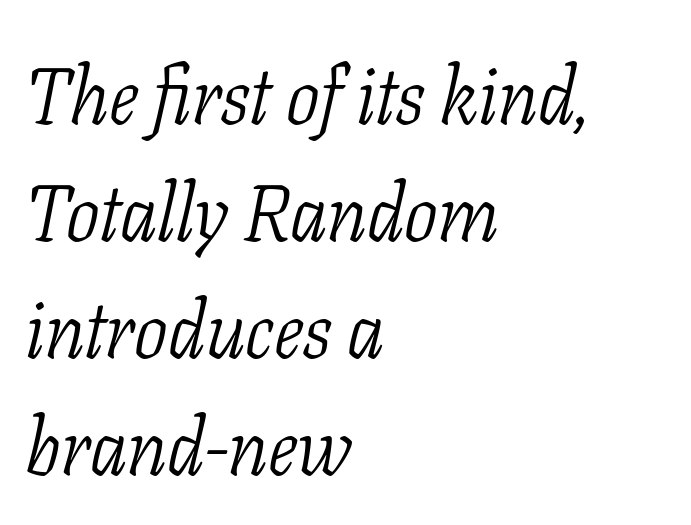
The image shows 79 px light, condensed serif type, italic (leaning right); set left-aligned, normal line spacing (1.48x), normal letter spacing, not underlined; low stroke contrast and a medium x-height.
